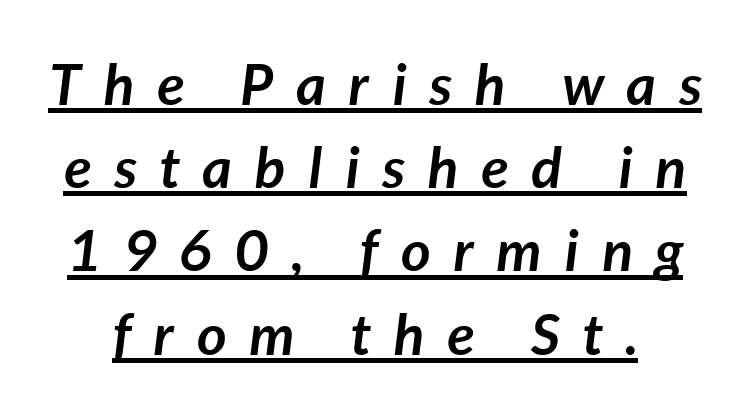
A normal amount of white space separates one row of letters from the next. The rendered words wear a rule along their underside. Tracking value appears strongly positive — letters spread wide. Its strokes are broad and dark, the hallmark of bold type. Do the characters align in a grid? No, the font is proportional. The axis of the letterforms is tilted away from vertical.
